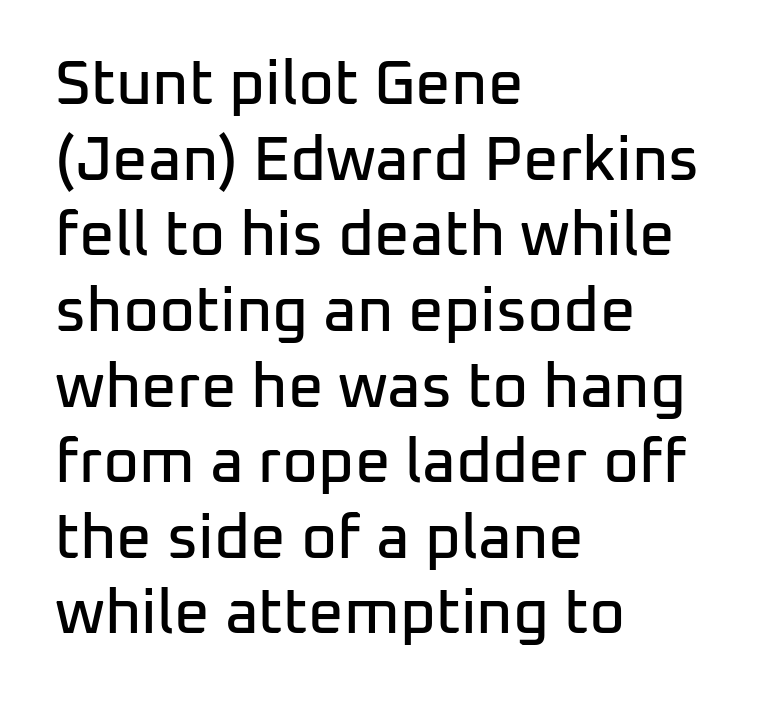
Q: Is the text italic (slanted)? A: No, it is upright.
Q: Is the typeface a serif or a sans-serif typeface? A: Sans-serif.
Q: Is the text underlined? A: No.
Q: How is the paragraph aligned? A: Left-aligned.
Q: Is the spacing between letters normal or unusually wide? A: Normal.
Q: Width (condensed, normal, or wide)? A: Normal.
Q: Stroke contrast? A: Low.
Q: x-height? A: Medium.
Q: Monospaced? A: No.
